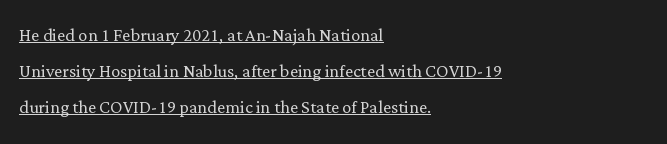
Q: Is the text bold? A: No.
Q: Is the text italic (slanted)? A: No, it is upright.
Q: Is the text underlined? A: Yes.
Q: How is the paragraph aligned? A: Left-aligned.
Q: Is the spacing between letters normal or unusually wide? A: Normal.
Q: Is the spacing between lines tight, normal or loose? A: Normal.
